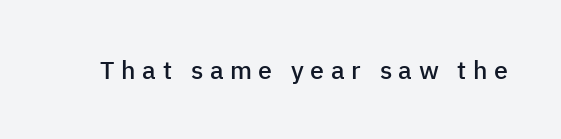
The image shows 25 px text type, upright; set unusually wide letter spacing (+0.26 em), not underlined.
